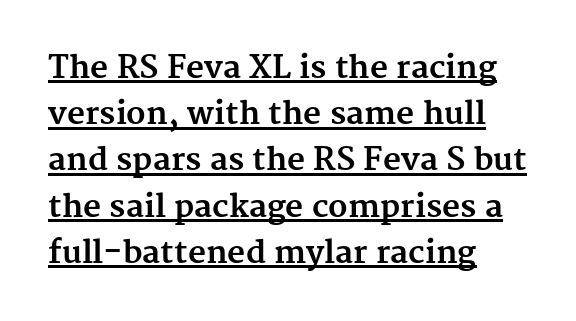
The image shows 31 px bold serif type, upright; set left-aligned, normal line spacing (1.49x), normal letter spacing, underlined; medium stroke contrast and a medium x-height.
